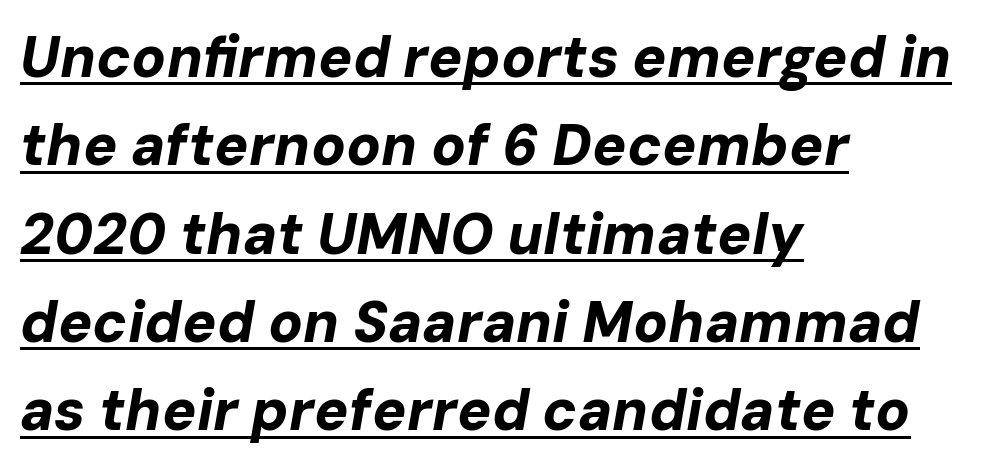
The image shows 57 px bold type, italic (leaning right); set left-aligned, normal line spacing (1.55x), normal letter spacing, underlined; low stroke contrast and a medium x-height.
